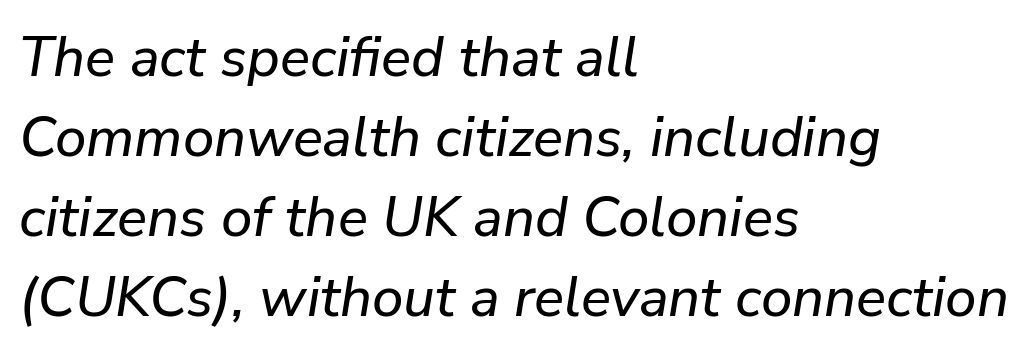
Tracking here is standard; glyphs follow each other at the usual distance. Think of a printed novel: that variable character pitch is what you see here. The glyphs are unaccompanied by any horizontal stroke below them. Reading down the column, the eye jumps a familiar distance to each next line. These lines stack with their left ends in a neat column.
